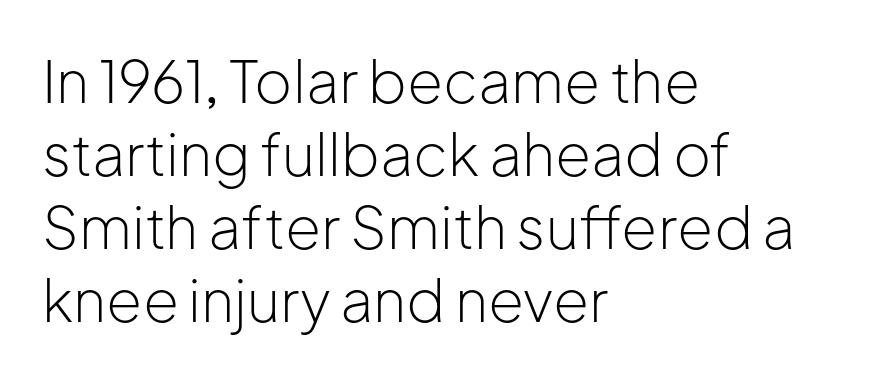
The image shows 58 px light sans-serif type, upright; set left-aligned, normal line spacing (1.26x), normal letter spacing, not underlined; low stroke contrast and a medium x-height.
